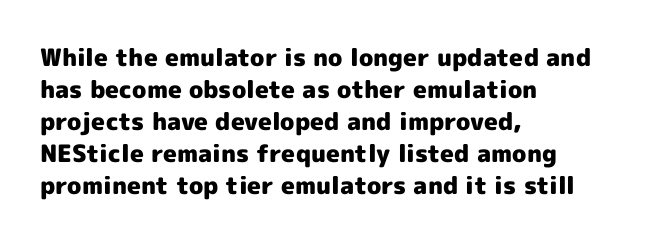
{"italic": "no", "bold": "yes", "underline": "no", "align": "left", "line_spacing": "normal", "line_spacing_ratio": 1.33, "letter_spacing": "normal", "letter_spacing_em": 0.0, "glyph_px": 24}
